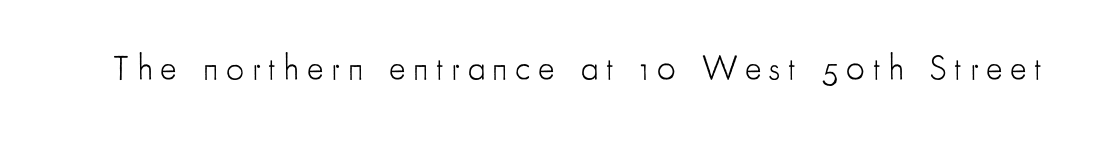
Think of a printed novel: that variable character pitch is what you see here. Posture: vertical. Descenders hang freely into open space. Serif or sans? Sans — the stroke terminals are bare. Loose tracking; the words dissolve into strings of separated letters.
